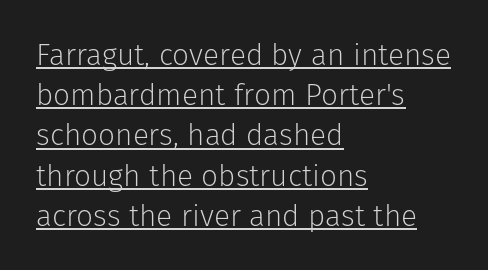
The image shows 30 px light sans-serif type, upright; set left-aligned, normal line spacing (1.34x), normal letter spacing, underlined; low stroke contrast and a medium x-height.
